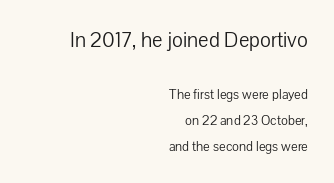
Is the block centered? No — it sits flush against the right margin. Two sizes are in play, and the larger belongs to the first block. Glyph-to-glyph distance matches everyday printed text. Only glyphs here, with clear space below each row. The lettering stays uniformly vertical, giving the passage a roman look. These glyphs show unthickened strokes, regular width or finer.
